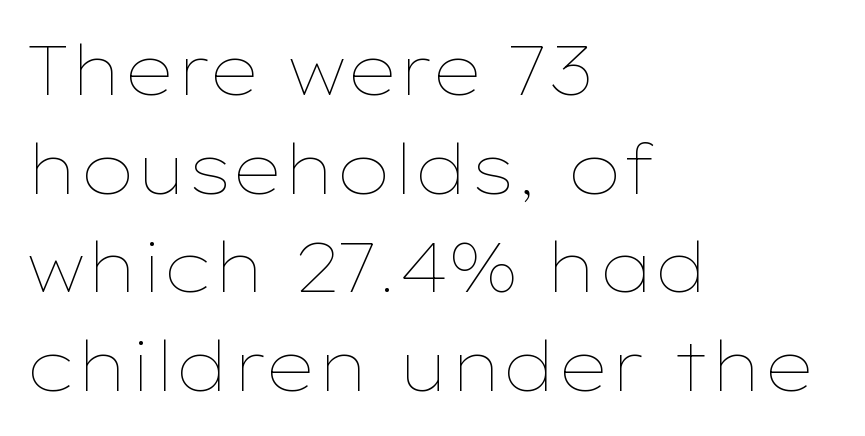
{"italic": "no", "bold": "no", "weight": "thin", "width": "wide", "stroke_contrast": "low", "x_height": "medium", "monospaced": "no", "underline": "no", "align": "left", "line_spacing": "normal", "line_spacing_ratio": 1.43, "letter_spacing": "normal", "letter_spacing_em": 0.0, "glyph_px": 69}
